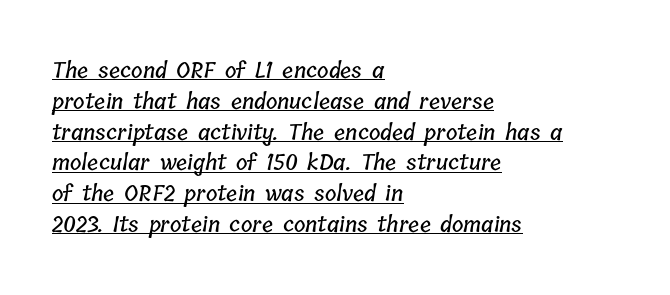
Is the block centered? No — it sits flush against the left margin. The passage shown is underscored from start to finish. The horizontal fit of the characters is conventional and even. The rendering uses a moderate line-height, typical for paragraphs.
